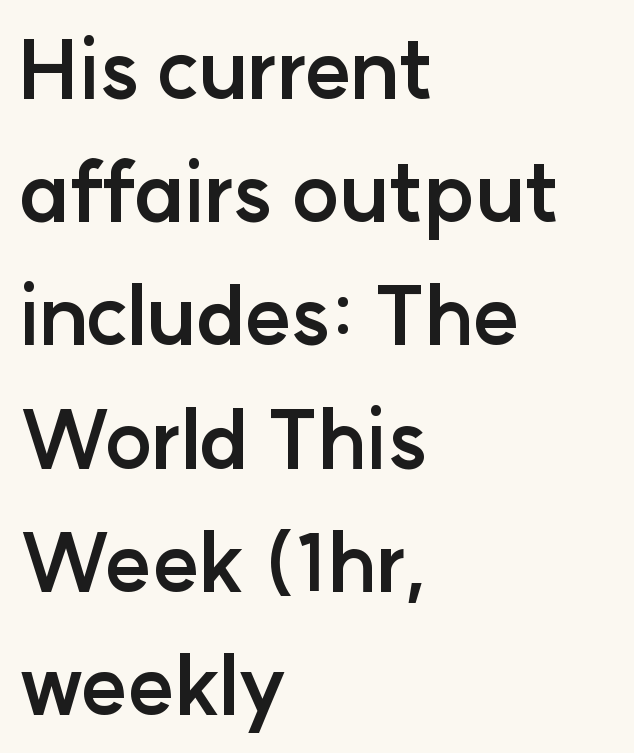
Note the varied advance widths — an 'i' is clearly narrower than an 'm'. The leading is moderate, giving the passage an even texture. Line beginnings align vertically; line endings do not. The characters look thick and weighty, a clear bold. Is this a sans? Yes — the strokes have no serifs.
